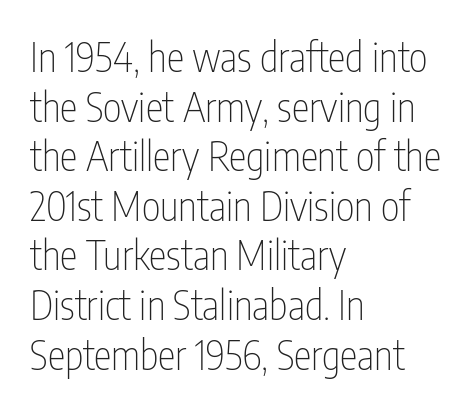
{"serif": "no", "italic": "no", "bold": "no", "weight": "thin", "width": "condensed", "stroke_contrast": "low", "x_height": "medium", "monospaced": "no", "underline": "no", "align": "left", "line_spacing_ratio": 1.24, "letter_spacing": "normal", "letter_spacing_em": 0.0, "glyph_px": 40}
